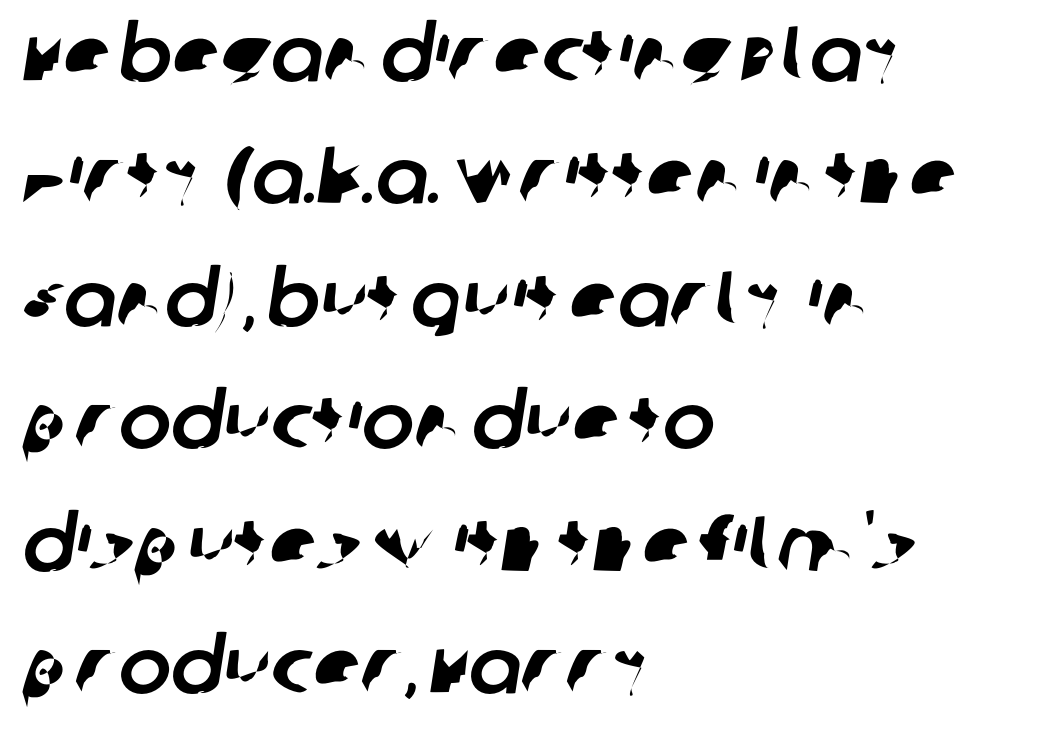
Q: Is the typeface a serif or a sans-serif typeface? A: Sans-serif.
Q: Is the text underlined? A: No.
Q: How is the paragraph aligned? A: Left-aligned.
Q: Is the spacing between letters normal or unusually wide? A: Normal.
Q: Is the spacing between lines tight, normal or loose? A: Normal.
Q: Width (condensed, normal, or wide)? A: Normal.
Q: Stroke contrast? A: Low.
Q: x-height? A: Large.
Q: Monospaced? A: No.
